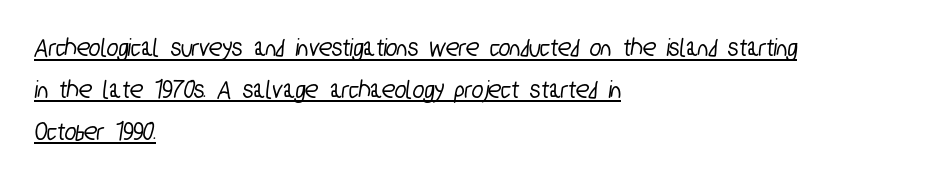
Observe the ordinary spacing: letters are neighbours, not strangers. The leading is moderate, giving the passage an even texture. Does the copy run flush right? No — it runs flush left. Beneath each row of characters lies a ruled line.
